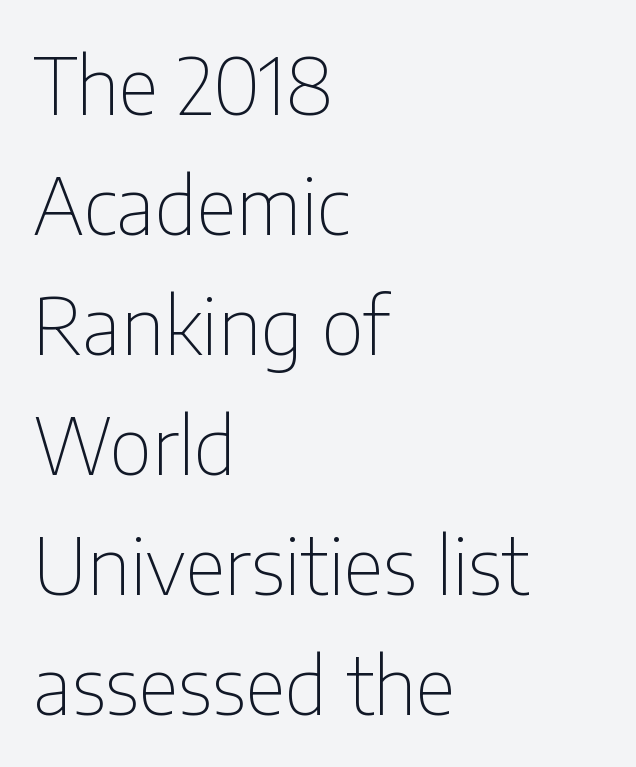
{"serif": "no", "italic": "no", "bold": "no", "weight": "thin", "width": "condensed", "stroke_contrast": "low", "x_height": "medium", "monospaced": "no", "underline": "no", "align": "left", "line_spacing": "normal", "line_spacing_ratio": 1.52, "letter_spacing": "normal", "letter_spacing_em": 0.0, "glyph_px": 79}
